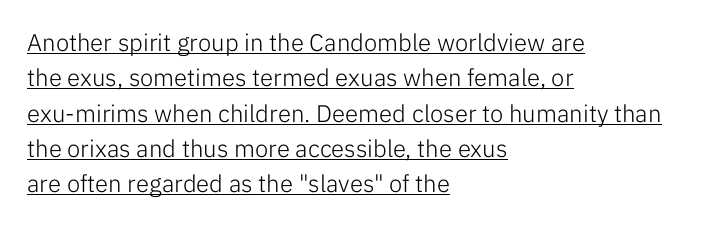
Q: Is the text bold? A: No.
Q: Is the text italic (slanted)? A: No, it is upright.
Q: Is the text underlined? A: Yes.
Q: How is the paragraph aligned? A: Left-aligned.
Q: Is the spacing between letters normal or unusually wide? A: Normal.
Q: Is the spacing between lines tight, normal or loose? A: Normal.
